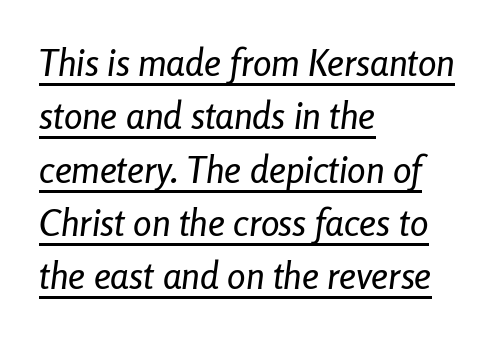
Interline gaps are of average width in this sample. This rendering leaves character spacing at its baseline value. Designer's note — italics engaged. What decoration does the sample have? An underline. Do the characters align in a grid? No, the font is proportional. The rag falls on the right side of this text block.
